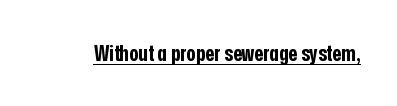
{"italic": "no", "bold": "yes", "underline": "yes", "letter_spacing": "normal", "letter_spacing_em": 0.0, "glyph_px": 22}
